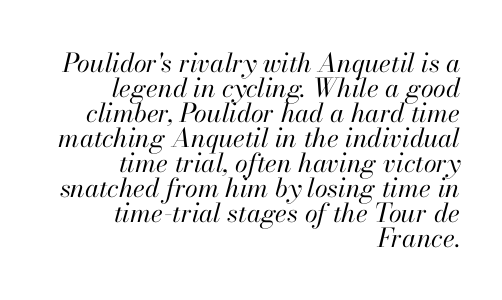
{"italic": "yes", "lean": "right", "slant_degrees": 13, "bold": "no", "underline": "no", "align": "right", "line_spacing": "tight", "line_spacing_ratio": 0.96, "letter_spacing": "normal", "letter_spacing_em": 0.0, "glyph_px": 26}
